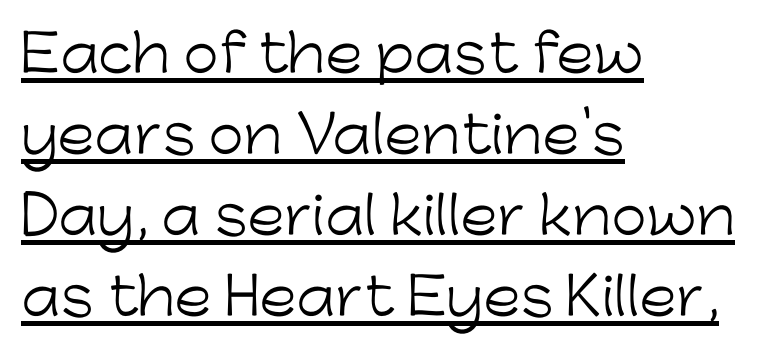
Descenders here cross a horizontal rule under the line. Each line starts at the same left margin while the right side varies. Type style note: lacks serifs. Evenly set lines give the paragraph a standard silhouette. Nothing unusual about the tracking: characters are spaced as the font intends.
